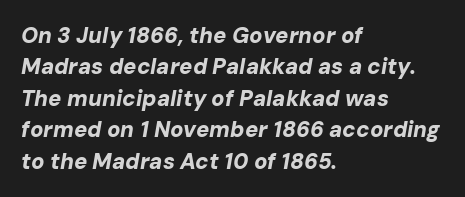
Q: Is the text bold? A: Yes.
Q: Is the text italic (slanted)? A: Yes, it leans right by about 10 degrees.
Q: Is the text underlined? A: No.
Q: How is the paragraph aligned? A: Left-aligned.
Q: Is the spacing between letters normal or unusually wide? A: Normal.
Q: Is the spacing between lines tight, normal or loose? A: Normal.
